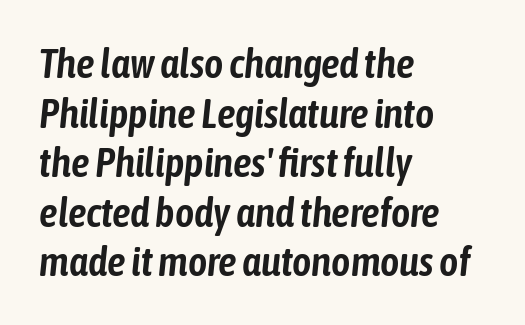
Nobody touched the tracking dial on this one. Type without underlining. A classic flush-left, rag-right setting is used for this passage. Compared with ordinary roman type, these characters are visibly tilted. This sample has the flowing, uneven cadence of proportional lettering.
